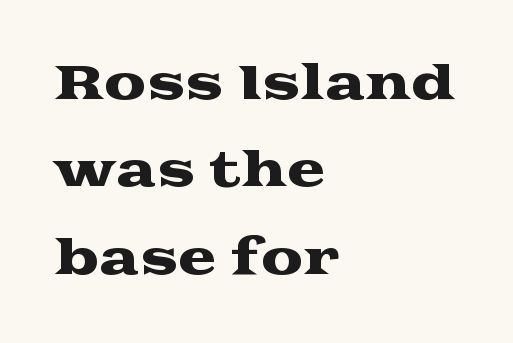
The image shows 47 px wide serif type, upright; set left-aligned, line spacing 1.86x, normal letter spacing, not underlined; medium stroke contrast and a medium x-height.
